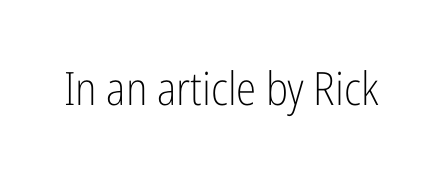
You can tell from the bare stems that sans-serif type was used. Stems here are at most as thick as an everyday book face. Italic: no, the glyphs are upright roman. Honestly, there is no underline to notice here at all.
